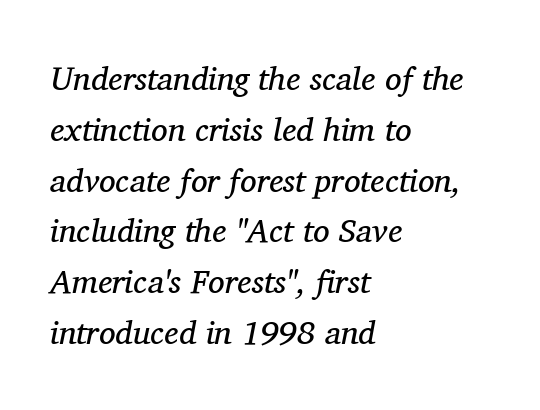
Q: Is the text bold? A: No.
Q: Is the text italic (slanted)? A: Yes, it leans right by about 11 degrees.
Q: Is the typeface a serif or a sans-serif typeface? A: Serif.
Q: Is the text underlined? A: No.
Q: How is the paragraph aligned? A: Left-aligned.
Q: Is the spacing between letters normal or unusually wide? A: Normal.
Q: Is the spacing between lines tight, normal or loose? A: Normal.
Q: Width (condensed, normal, or wide)? A: Normal.
Q: Stroke contrast? A: Medium.
Q: x-height? A: Medium.
Q: Monospaced? A: No.
